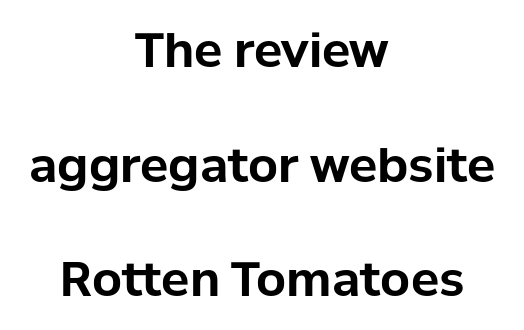
Underline: absent. These words are printed bold, with thick strokes throughout. Here the designer chose a conventional face with non-uniform glyph widths. Layout note: lines centered. The lettering holds an erect, upright posture throughout. Compared with typical paragraphs, the rows here are farther apart.
